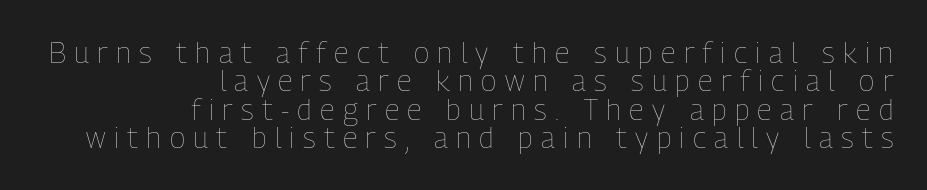
{"italic": "no", "bold": "no", "weight": "thin", "width": "condensed", "stroke_contrast": "low", "x_height": "medium", "monospaced": "no", "underline": "no", "align": "right", "line_spacing": "tight", "line_spacing_ratio": 0.98, "letter_spacing": "wide", "letter_spacing_em": 0.29, "glyph_px": 29}
